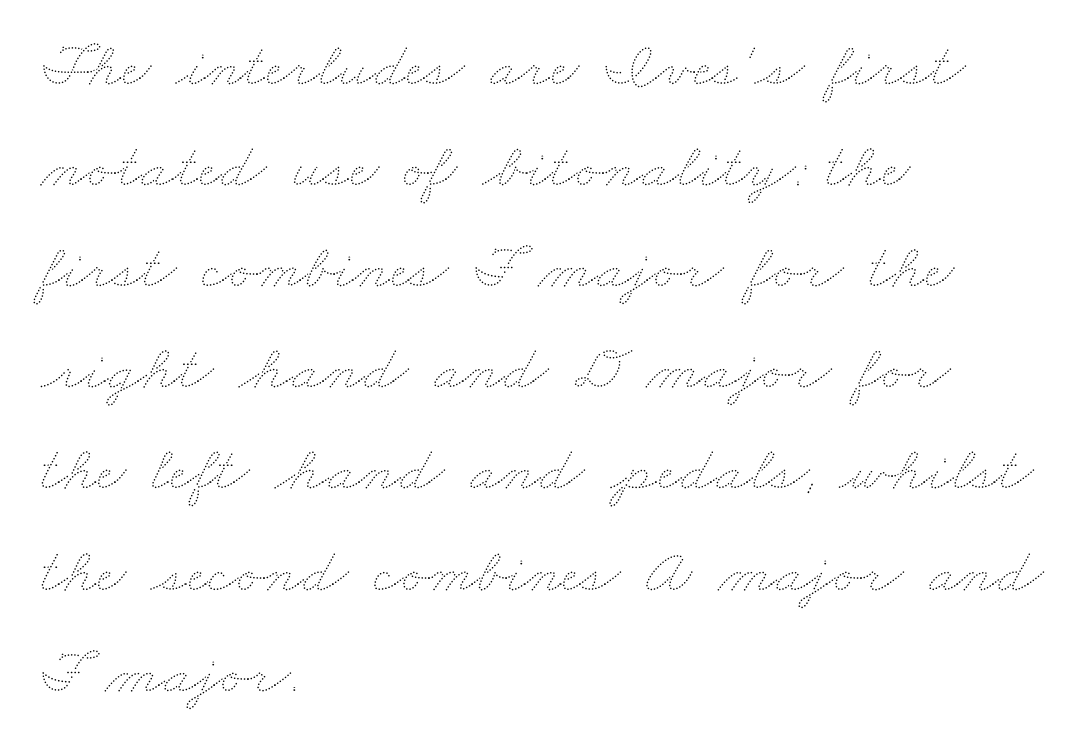
{"bold": "no", "weight": "thin", "width": "wide", "stroke_contrast": "medium", "x_height": "small", "monospaced": "no", "underline": "no", "align": "left", "line_spacing": "normal", "line_spacing_ratio": 1.58, "letter_spacing": "normal", "letter_spacing_em": 0.0, "glyph_px": 64}
